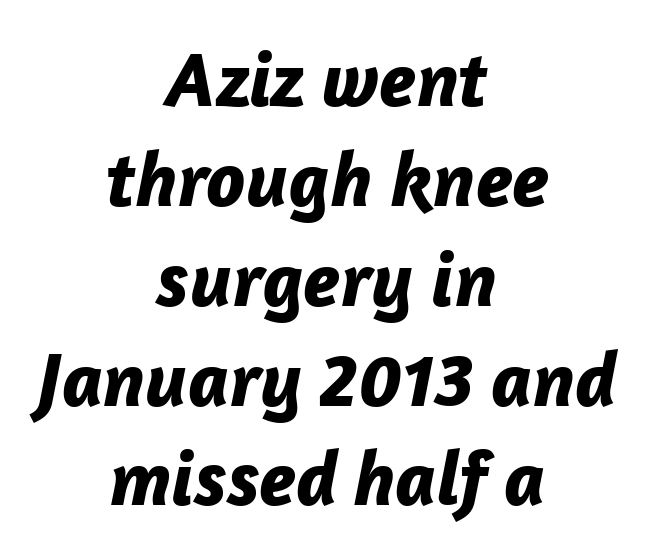
Q: Is the text bold? A: Yes.
Q: Is the text italic (slanted)? A: Yes, it leans right by about 12 degrees.
Q: Is the text underlined? A: No.
Q: How is the paragraph aligned? A: Centered.
Q: Is the spacing between letters normal or unusually wide? A: Normal.
Q: Is the spacing between lines tight, normal or loose? A: Normal.
Q: Width (condensed, normal, or wide)? A: Normal.
Q: Stroke contrast? A: Low.
Q: x-height? A: Medium.
Q: Monospaced? A: No.
